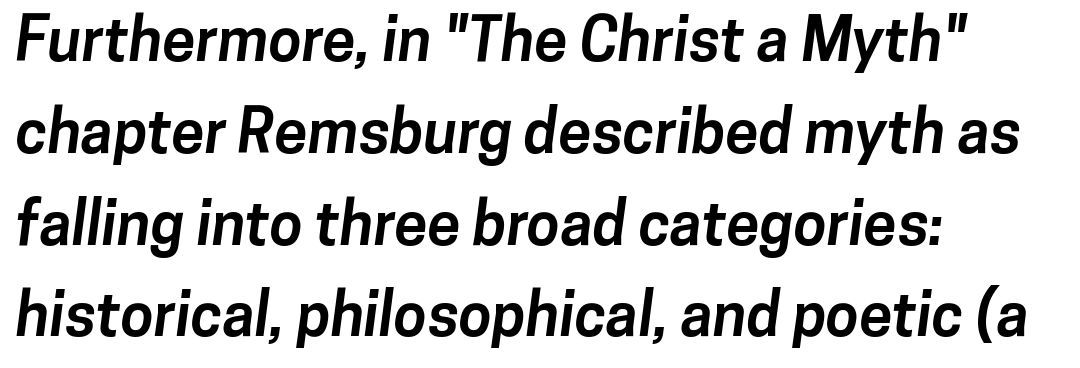
In terms of letterform style, serifs are entirely absent. Note the varied advance widths — an 'i' is clearly narrower than an 'm'. The rendering anchors every line to the left-hand side. Check the space under the baseline: it is left empty. Set as a true bold cut, around the 700 mark.
